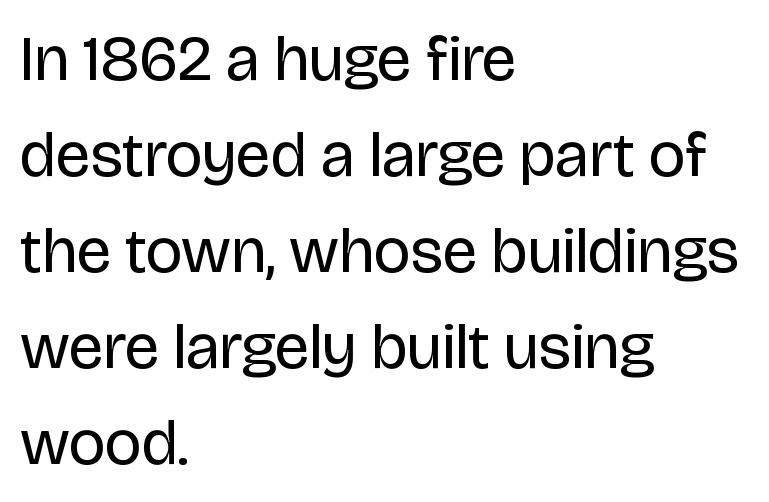
{"serif": "no", "italic": "no", "bold": "no", "weight": "regular", "width": "normal", "stroke_contrast": "low", "x_height": "large", "monospaced": "no", "underline": "no", "align": "left", "line_spacing": "normal", "line_spacing_ratio": 1.5, "letter_spacing": "normal", "letter_spacing_em": 0.0, "glyph_px": 64}
